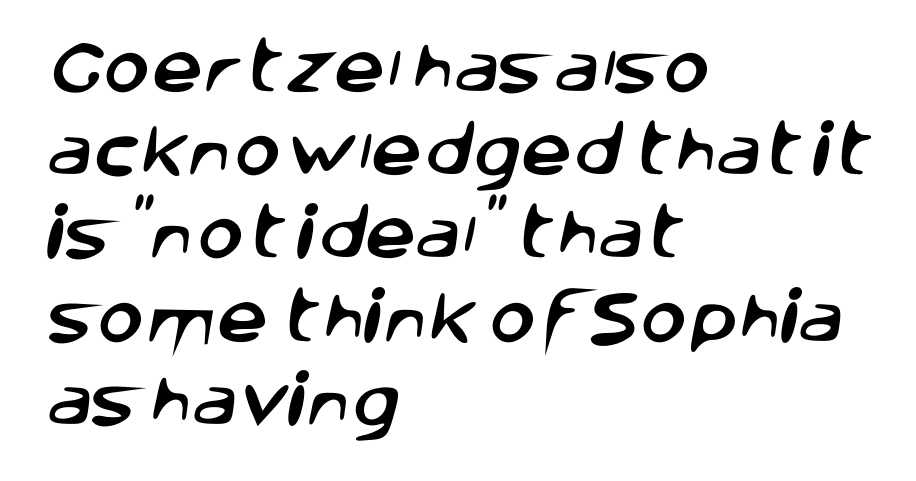
Serif or sans? Sans — the stroke terminals are bare. The paragraph has a hard left edge and a soft right edge. Rows of type keep a routine distance in the vertical direction. A bare baseline throughout the passage. The passage shown is typed in a proportional face where columns would drift.
